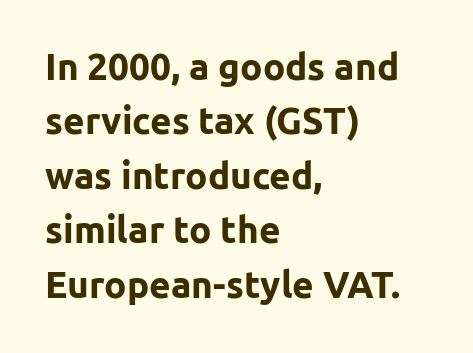
The image shows 37 px bold sans-serif type, upright; set left-aligned, normal line spacing (1.47x), normal letter spacing, not underlined; low stroke contrast and a medium x-height.
